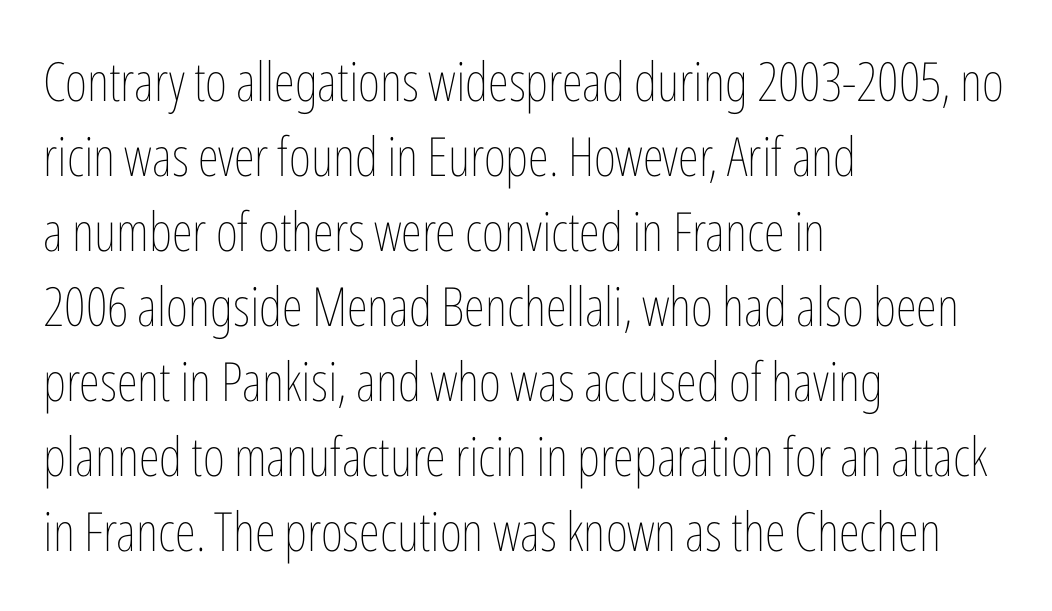
Q: Is the text bold? A: No.
Q: Is the text italic (slanted)? A: No, it is upright.
Q: Is the text underlined? A: No.
Q: How is the paragraph aligned? A: Left-aligned.
Q: Is the spacing between letters normal or unusually wide? A: Normal.
Q: Is the spacing between lines tight, normal or loose? A: Normal.
Q: Width (condensed, normal, or wide)? A: Condensed.
Q: Stroke contrast? A: Low.
Q: x-height? A: Medium.
Q: Monospaced? A: No.
